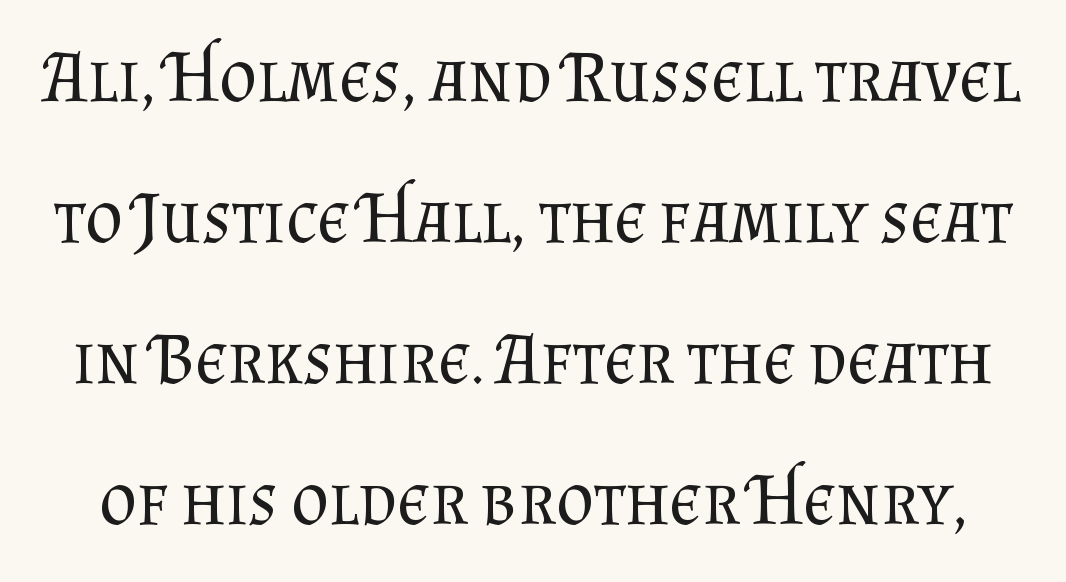
Varying glyph widths throughout — classic text-font behaviour. The typeface has the unassuming heft of standard copy or less. The area under the type is left untouched. Interline gaps are noticeably wide in this sample. Yep, those are serifs on the letters. The rendering keeps characters at their native spacing.
